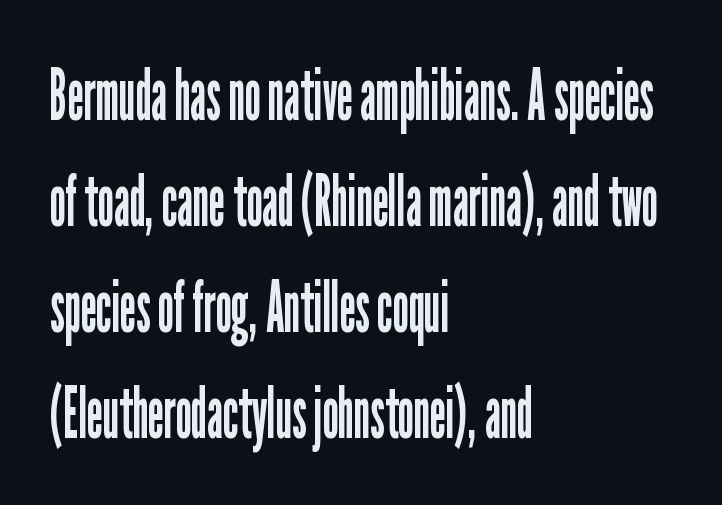
{"serif": "no", "italic": "no", "bold": "no", "weight": "regular", "width": "condensed", "stroke_contrast": "low", "x_height": "medium", "monospaced": "no", "underline": "no", "align": "left", "line_spacing": "normal", "line_spacing_ratio": 1.47, "letter_spacing": "normal", "letter_spacing_em": 0.0, "glyph_px": 72}
